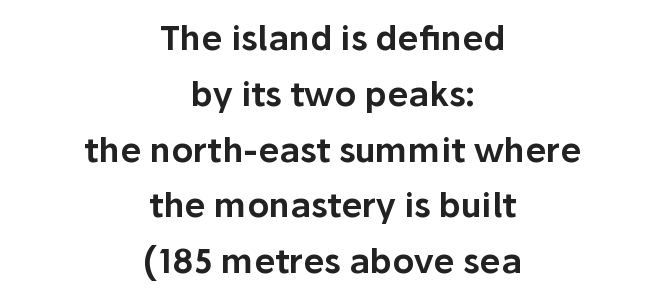
Q: Is the text italic (slanted)? A: No, it is upright.
Q: Is the typeface a serif or a sans-serif typeface? A: Sans-serif.
Q: Is the text underlined? A: No.
Q: How is the paragraph aligned? A: Centered.
Q: Is the spacing between letters normal or unusually wide? A: Normal.
Q: Is the spacing between lines tight, normal or loose? A: Normal.
Q: Width (condensed, normal, or wide)? A: Normal.
Q: Stroke contrast? A: Low.
Q: x-height? A: Medium.
Q: Monospaced? A: No.
